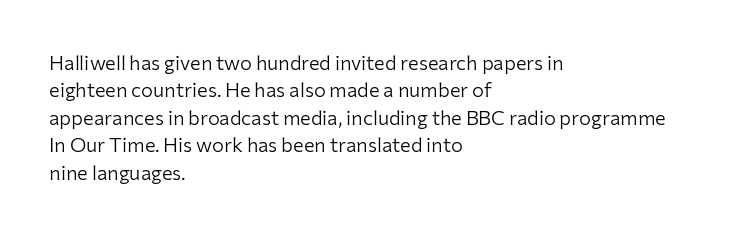
Q: Is the text bold? A: No.
Q: Is the text italic (slanted)? A: No, it is upright.
Q: Is the text underlined? A: No.
Q: How is the paragraph aligned? A: Left-aligned.
Q: Is the spacing between letters normal or unusually wide? A: Normal.
Q: Is the spacing between lines tight, normal or loose? A: Normal.
